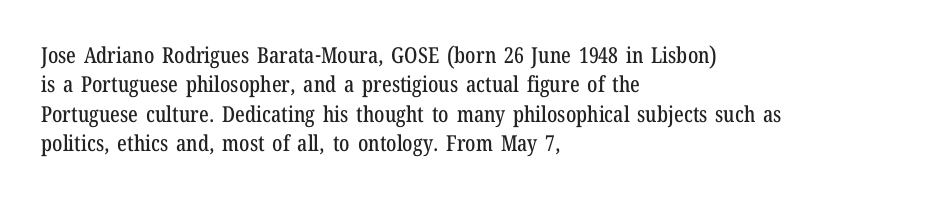
{"italic": "no", "underline": "no", "align": "left", "line_spacing": "normal", "line_spacing_ratio": 1.33, "letter_spacing": "normal", "letter_spacing_em": 0.0, "glyph_px": 22}
